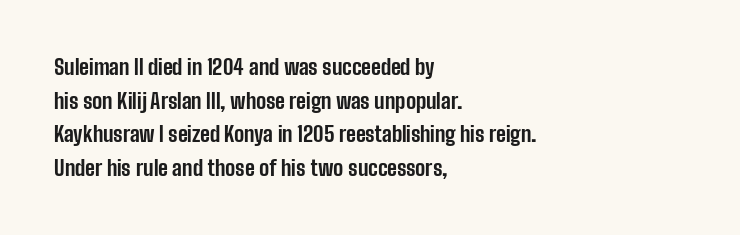
Q: Is the text bold? A: Yes.
Q: Is the text italic (slanted)? A: No, it is upright.
Q: Is the text underlined? A: No.
Q: How is the paragraph aligned? A: Left-aligned.
Q: Is the spacing between letters normal or unusually wide? A: Normal.
Q: Is the spacing between lines tight, normal or loose? A: Normal.
